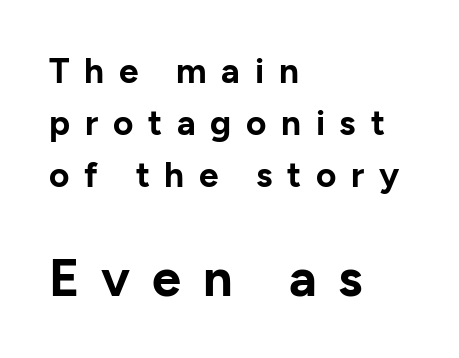
Visually, the bottom section dominates because its glyphs are scaled up. The rag falls on the right side of this text block. Type without underlining. Each new line begins a customary step beneath the previous one. The face used here is proportionally spaced, like ordinary book or web type. Vertical strokes here are truly vertical.
